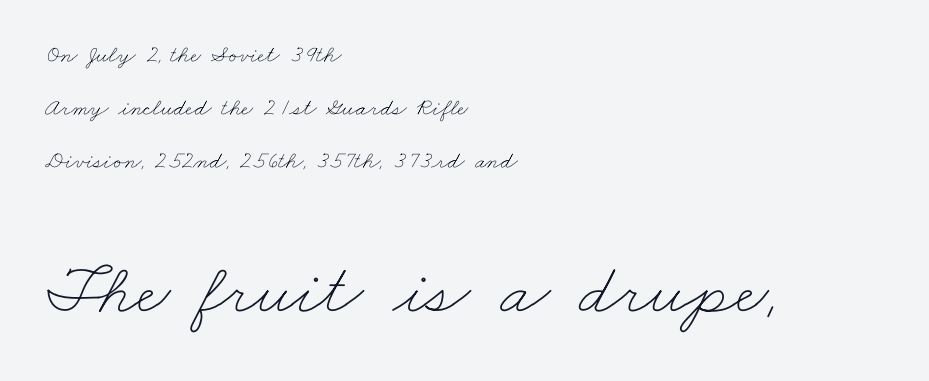
The image shows 73 px thin, wide type; set left-aligned, loose line spacing (2.2x), normal letter spacing, not underlined; the second (bottom) block is 3.04x larger; low stroke contrast and a small x-height.
